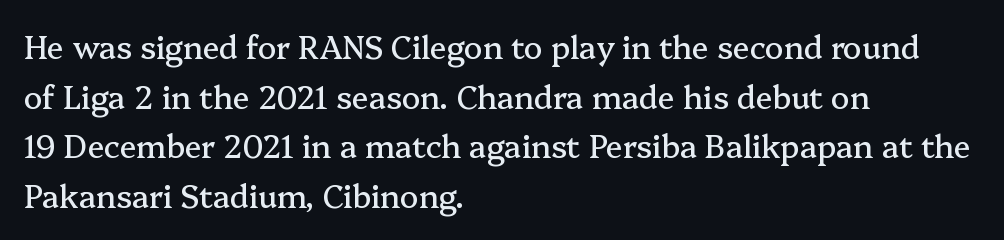
{"serif": "yes", "italic": "no", "width": "normal", "stroke_contrast": "medium", "x_height": "medium", "monospaced": "no", "underline": "no", "align": "left", "line_spacing": "normal", "line_spacing_ratio": 1.6, "letter_spacing": "normal", "letter_spacing_em": 0.0, "glyph_px": 31}
